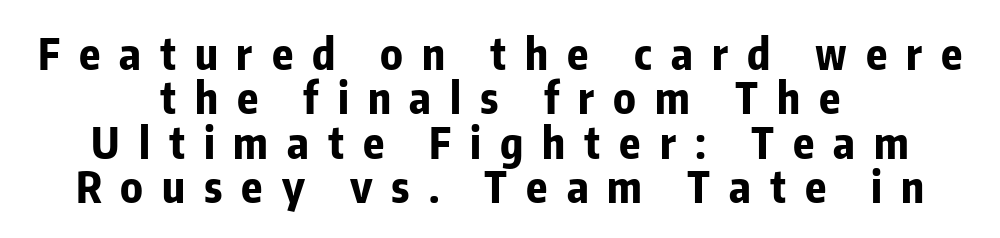
The image shows 43 px bold, condensed sans-serif type, upright; set centered, tight line spacing (1.03x), unusually wide letter spacing (+0.44 em), not underlined; low stroke contrast and a medium x-height.
